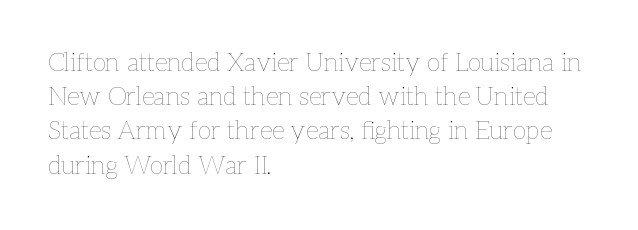
{"italic": "no", "bold": "no", "underline": "no", "align": "left", "line_spacing": "normal", "line_spacing_ratio": 1.37, "letter_spacing": "normal", "letter_spacing_em": 0.0, "glyph_px": 25}
